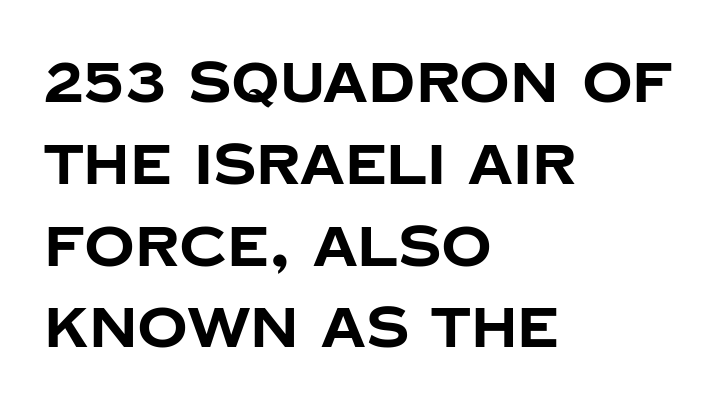
The image shows 56 px bold sans-serif type, upright; set left-aligned, normal line spacing (1.46x), normal letter spacing, not underlined; low stroke contrast and a large x-height.
